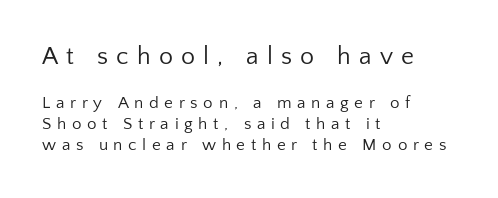
Q: Is the text bold? A: No.
Q: Is the text italic (slanted)? A: No, it is upright.
Q: Is the text underlined? A: No.
Q: How is the paragraph aligned? A: Left-aligned.
Q: Is the spacing between letters normal or unusually wide? A: Unusually wide.
Q: Which block of text is set in a larger size, the first (top) or the second (bottom)? A: The first (top) one.
